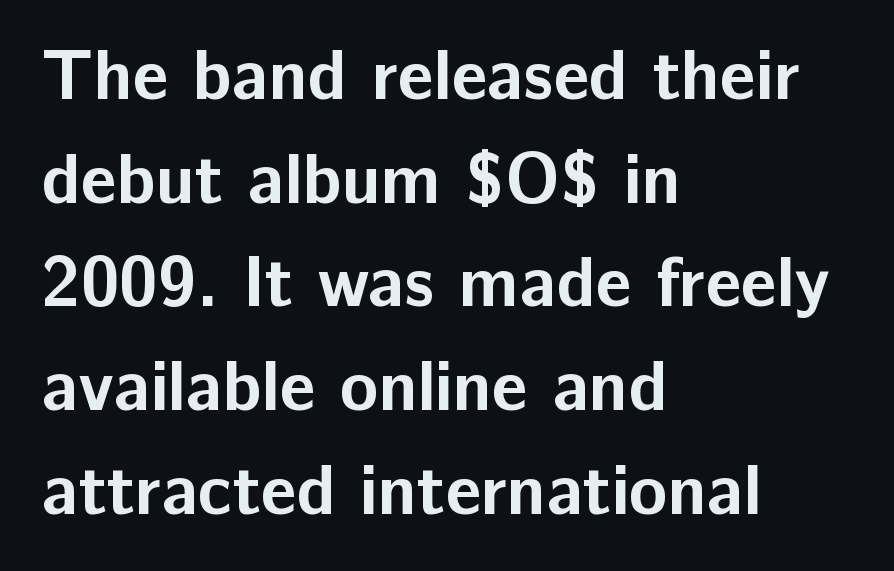
Q: Is the text bold? A: Yes.
Q: Is the text italic (slanted)? A: No, it is upright.
Q: Is the typeface a serif or a sans-serif typeface? A: Sans-serif.
Q: Is the text underlined? A: No.
Q: How is the paragraph aligned? A: Left-aligned.
Q: Is the spacing between letters normal or unusually wide? A: Normal.
Q: Is the spacing between lines tight, normal or loose? A: Normal.
Q: Width (condensed, normal, or wide)? A: Normal.
Q: Stroke contrast? A: Low.
Q: x-height? A: Medium.
Q: Monospaced? A: No.
